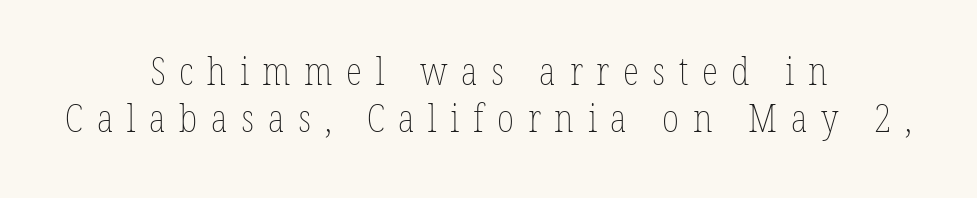
The image shows 38 px thin, condensed type, upright; set centered, line spacing 1.24x, unusually wide letter spacing (+0.36 em), not underlined; low stroke contrast and a medium x-height.
